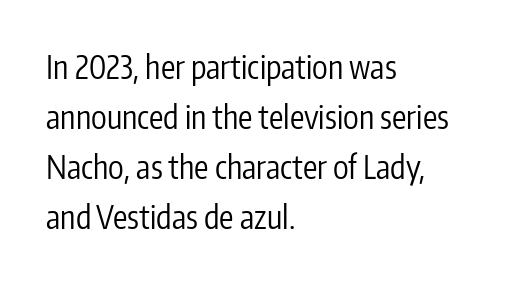
{"serif": "no", "italic": "no", "bold": "no", "weight": "regular", "width": "condensed", "stroke_contrast": "low", "x_height": "medium", "monospaced": "no", "underline": "no", "align": "left", "line_spacing": "normal", "line_spacing_ratio": 1.56, "letter_spacing": "normal", "letter_spacing_em": 0.0, "glyph_px": 32}
